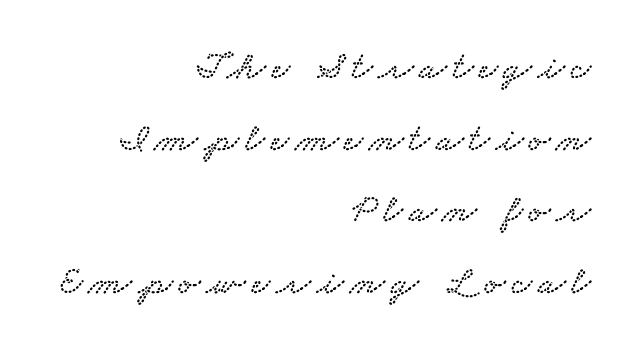
{"serif": "yes", "width": "wide", "stroke_contrast": "low", "x_height": "small", "monospaced": "no", "underline": "no", "align": "right", "line_spacing_ratio": 1.79, "glyph_px": 40}
